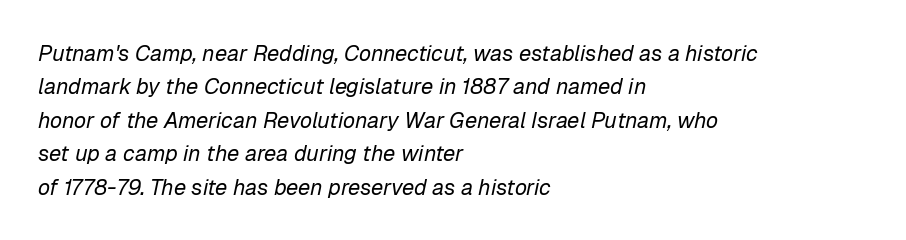
The image shows 22 px text type, italic (leaning right); set left-aligned, normal line spacing (1.52x), normal letter spacing, not underlined.
